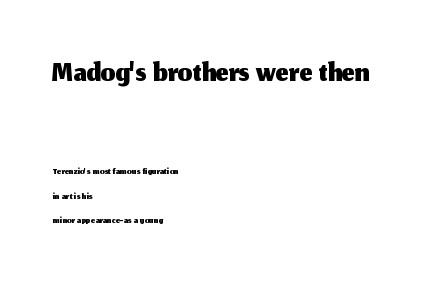
The image shows 46 px sans-serif type, upright; set left-aligned, normal line spacing (1.64x), normal letter spacing, not underlined; the first (top) block is 3.07x larger; medium stroke contrast and a medium x-height.
